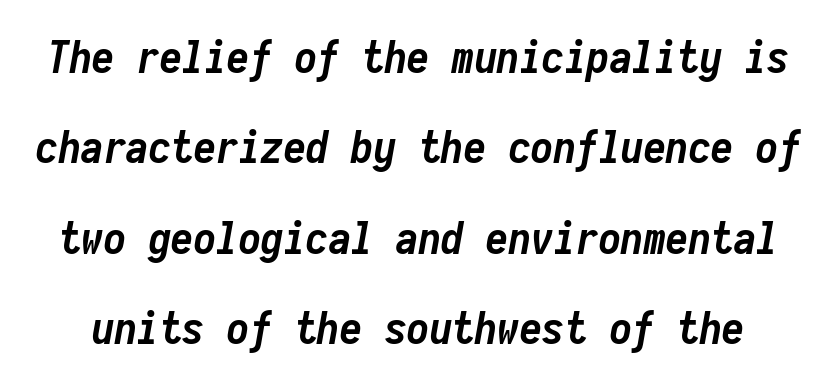
{"italic": "yes", "lean": "right", "slant_degrees": 10, "bold": "yes", "weight": "semibold", "width": "condensed", "stroke_contrast": "low", "x_height": "medium", "monospaced": "yes", "underline": "no", "line_spacing": "loose", "line_spacing_ratio": 2.01, "letter_spacing": "normal", "letter_spacing_em": 0.0, "glyph_px": 45}
